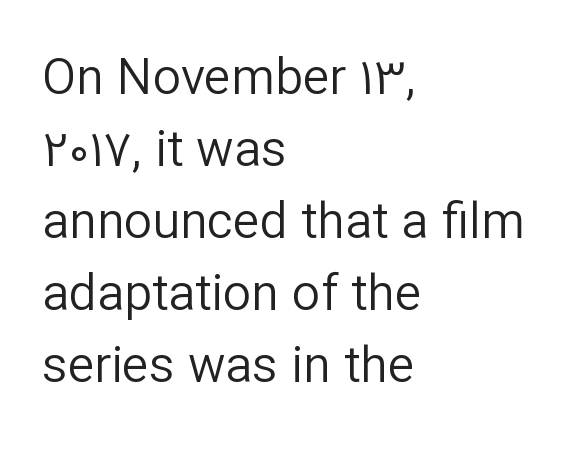
The image shows 50 px regular-weight sans-serif type, upright; set left-aligned, normal line spacing (1.44x), normal letter spacing, not underlined; low stroke contrast and a medium x-height.
